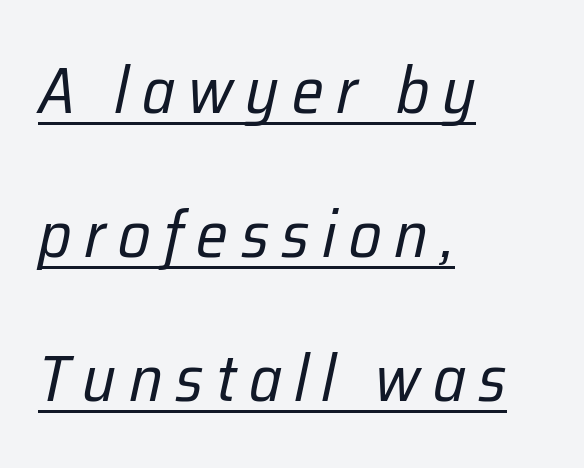
The image shows 66 px regular-weight, condensed type, italic (leaning right); set left-aligned, loose line spacing (2.18x), underlined; low stroke contrast and a medium x-height.
